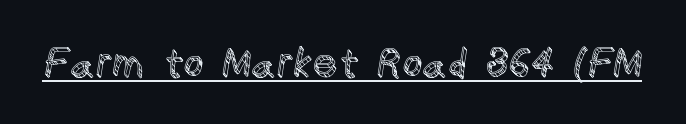
The image shows 40 px text type; set normal letter spacing, underlined; a large x-height.
